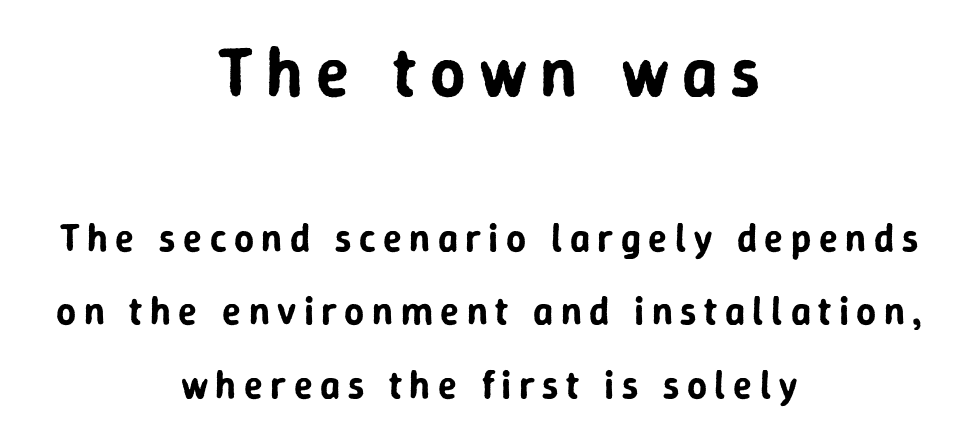
The image shows 69 px sans-serif type, upright; set centered, line spacing 1.89x, not underlined; the first (top) block is 1.77x larger; low stroke contrast and a medium x-height.
